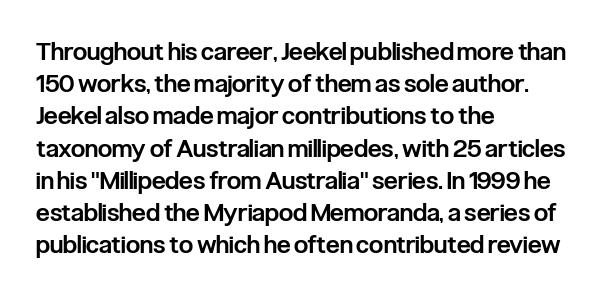
{"italic": "no", "bold": "semi", "underline": "no", "align": "left", "line_spacing": "normal", "line_spacing_ratio": 1.29, "letter_spacing": "normal", "letter_spacing_em": 0.0, "glyph_px": 25}
